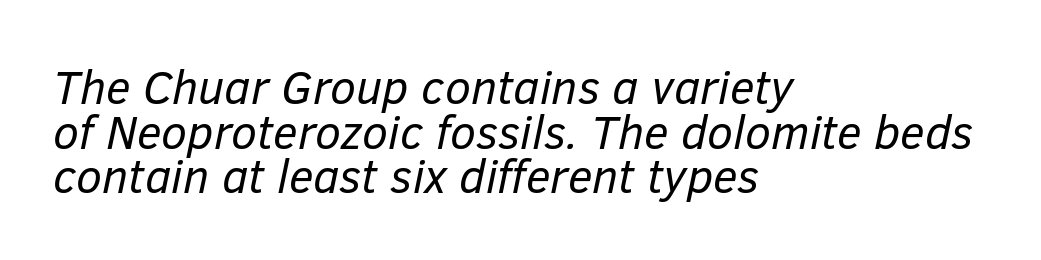
Q: Is the text bold? A: No.
Q: Is the text italic (slanted)? A: Yes, it leans right by about 12 degrees.
Q: Is the text underlined? A: No.
Q: How is the paragraph aligned? A: Left-aligned.
Q: Is the spacing between letters normal or unusually wide? A: Normal.
Q: Is the spacing between lines tight, normal or loose? A: Tight.
Q: Width (condensed, normal, or wide)? A: Normal.
Q: Stroke contrast? A: Low.
Q: x-height? A: Medium.
Q: Monospaced? A: No.
